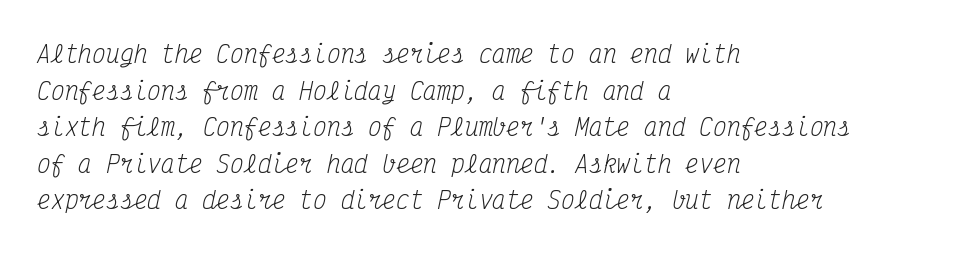
Q: Is the text bold? A: No.
Q: Is the text italic (slanted)? A: Yes, it leans right by about 12 degrees.
Q: Is the text underlined? A: No.
Q: How is the paragraph aligned? A: Left-aligned.
Q: Is the spacing between letters normal or unusually wide? A: Normal.
Q: Is the spacing between lines tight, normal or loose? A: Normal.
